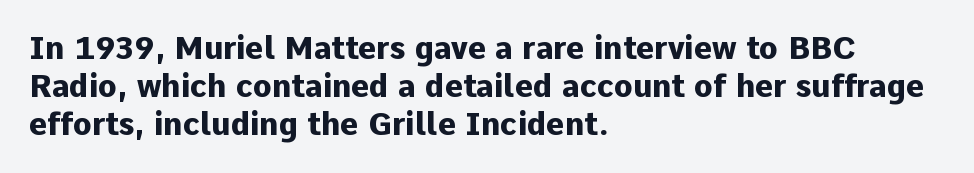
Check the space under the baseline: it is left empty. Casual observation: everything's shoved over to the left. A sans-serif font was chosen for this passage. A typesetter would call this proportional, since set widths differ per character. The face used here has the dense, thick strokes of a bold.
